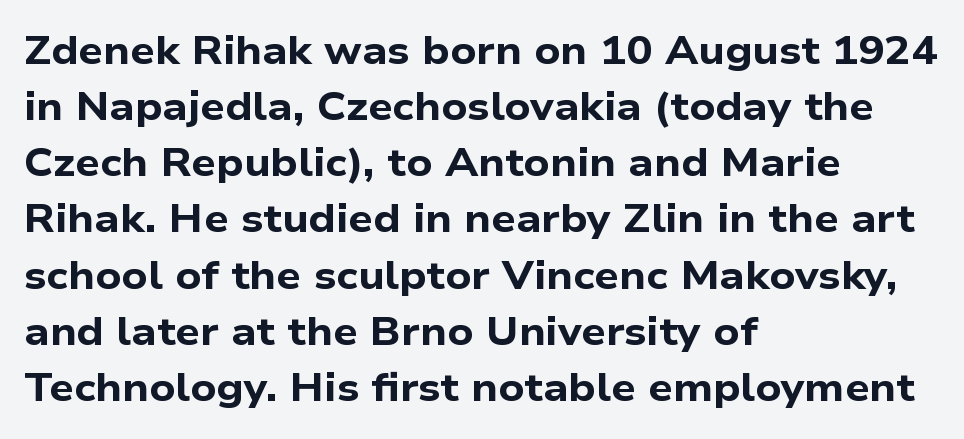
{"serif": "no", "bold": "yes", "weight": "bold", "width": "wide", "stroke_contrast": "low", "x_height": "medium", "monospaced": "no", "underline": "no", "align": "left", "line_spacing": "normal", "line_spacing_ratio": 1.44, "letter_spacing": "normal", "letter_spacing_em": 0.0, "glyph_px": 39}
